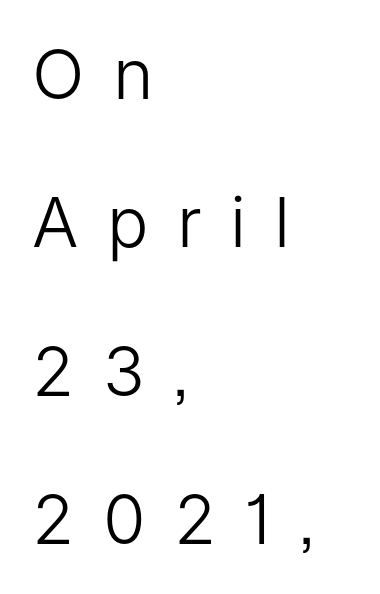
Q: Is the text bold? A: No.
Q: Is the text italic (slanted)? A: No, it is upright.
Q: Is the typeface a serif or a sans-serif typeface? A: Sans-serif.
Q: Is the text underlined? A: No.
Q: How is the paragraph aligned? A: Left-aligned.
Q: Is the spacing between letters normal or unusually wide? A: Unusually wide.
Q: Is the spacing between lines tight, normal or loose? A: Loose.
Q: Width (condensed, normal, or wide)? A: Normal.
Q: Stroke contrast? A: Low.
Q: x-height? A: Medium.
Q: Monospaced? A: No.
